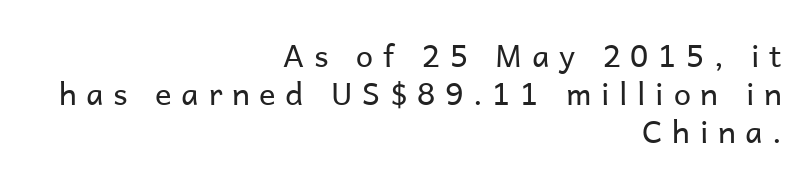
Q: Is the text bold? A: No.
Q: Is the text italic (slanted)? A: No, it is upright.
Q: Is the typeface a serif or a sans-serif typeface? A: Sans-serif.
Q: Is the text underlined? A: No.
Q: How is the paragraph aligned? A: Right-aligned.
Q: Is the spacing between letters normal or unusually wide? A: Unusually wide.
Q: Width (condensed, normal, or wide)? A: Normal.
Q: Stroke contrast? A: Low.
Q: x-height? A: Medium.
Q: Monospaced? A: No.
